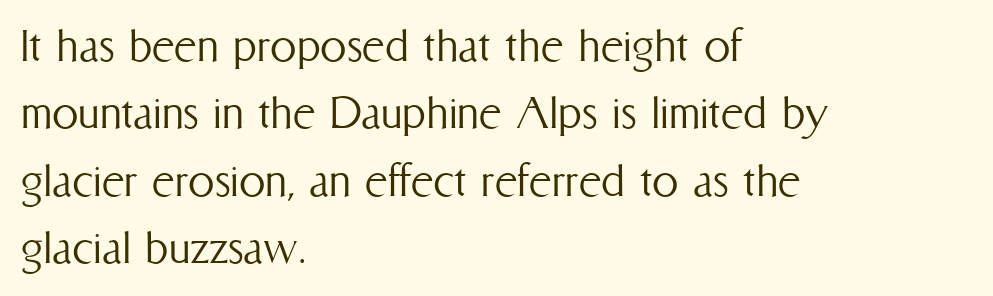
Q: Is the text bold? A: No.
Q: Is the text italic (slanted)? A: No, it is upright.
Q: Is the text underlined? A: No.
Q: How is the paragraph aligned? A: Left-aligned.
Q: Is the spacing between letters normal or unusually wide? A: Normal.
Q: Is the spacing between lines tight, normal or loose? A: Normal.
Q: Width (condensed, normal, or wide)? A: Condensed.
Q: Stroke contrast? A: Medium.
Q: x-height? A: Medium.
Q: Monospaced? A: No.
